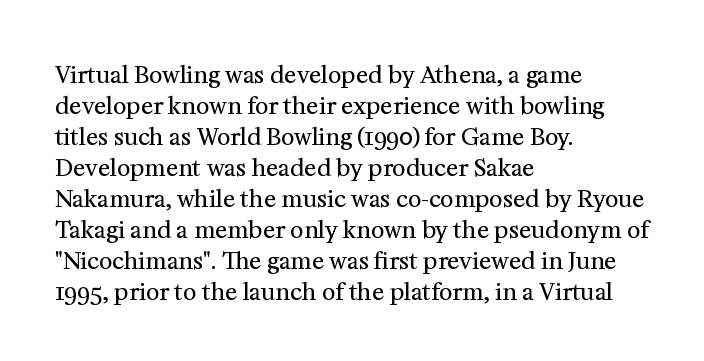
{"italic": "no", "bold": "no", "underline": "no", "align": "left", "line_spacing": "normal", "line_spacing_ratio": 1.35, "letter_spacing": "normal", "letter_spacing_em": 0.0, "glyph_px": 23}
